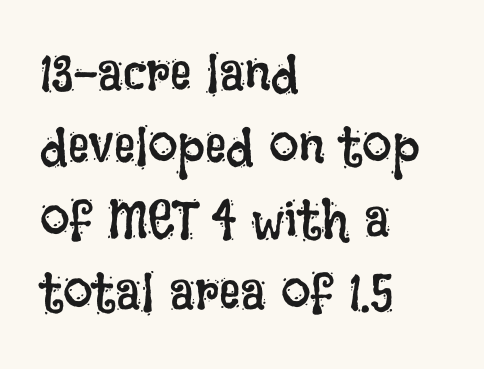
Q: Is the text bold? A: No.
Q: Is the text italic (slanted)? A: No, it is upright.
Q: Is the text underlined? A: No.
Q: How is the paragraph aligned? A: Left-aligned.
Q: Is the spacing between letters normal or unusually wide? A: Normal.
Q: Is the spacing between lines tight, normal or loose? A: Normal.
Q: Width (condensed, normal, or wide)? A: Condensed.
Q: Stroke contrast? A: Low.
Q: x-height? A: Large.
Q: Monospaced? A: No.
